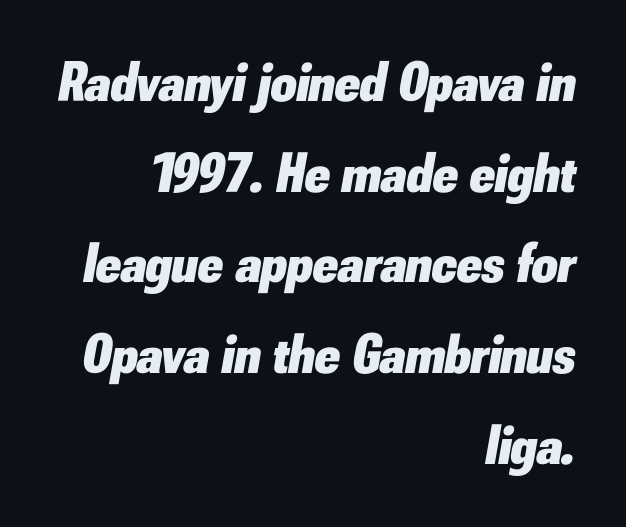
The image shows 56 px heavy type, italic (leaning right); set right-aligned, normal line spacing (1.62x), normal letter spacing, not underlined; low stroke contrast and a small x-height.
